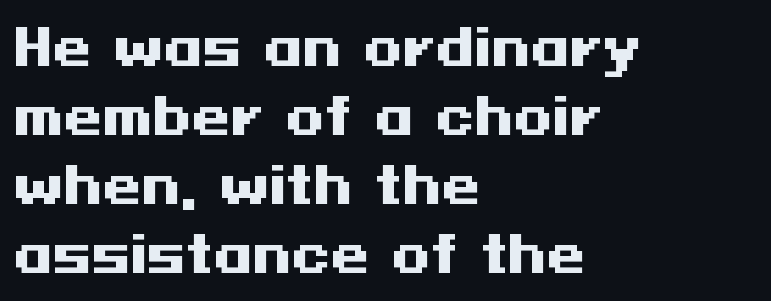
Q: Is the text bold? A: Yes.
Q: Is the text italic (slanted)? A: No, it is upright.
Q: Is the typeface a serif or a sans-serif typeface? A: Sans-serif.
Q: Is the text underlined? A: No.
Q: How is the paragraph aligned? A: Left-aligned.
Q: Is the spacing between letters normal or unusually wide? A: Normal.
Q: Is the spacing between lines tight, normal or loose? A: Normal.
Q: Width (condensed, normal, or wide)? A: Wide.
Q: Stroke contrast? A: Medium.
Q: x-height? A: Medium.
